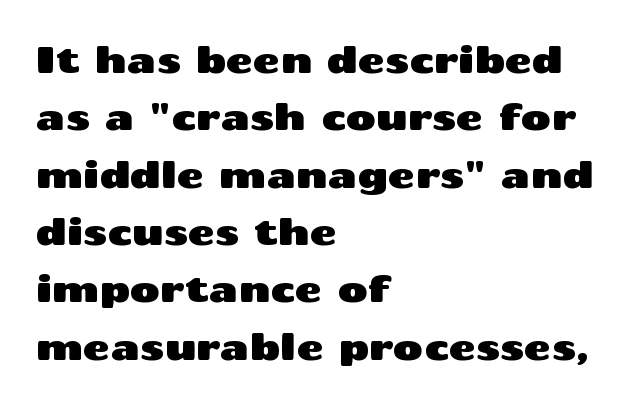
{"serif": "no", "italic": "no", "width": "wide", "stroke_contrast": "medium", "x_height": "medium", "monospaced": "no", "underline": "no", "align": "left", "line_spacing": "normal", "line_spacing_ratio": 1.55, "letter_spacing": "normal", "letter_spacing_em": 0.0, "glyph_px": 37}
